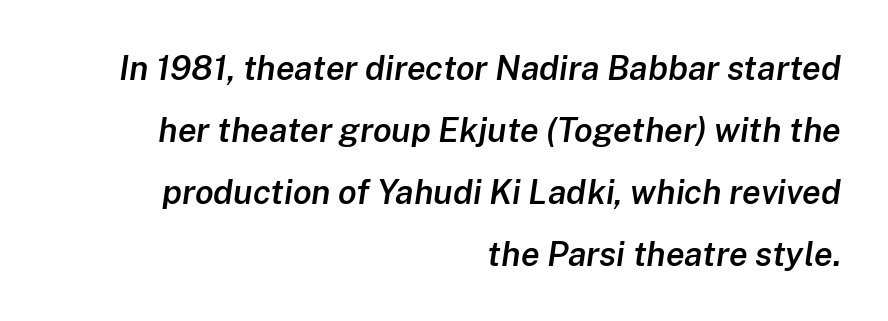
Q: Is the text bold? A: Semi-bold.
Q: Is the text italic (slanted)? A: Yes, it leans right by about 8 degrees.
Q: Is the text underlined? A: No.
Q: How is the paragraph aligned? A: Right-aligned.
Q: Is the spacing between letters normal or unusually wide? A: Normal.
Q: Width (condensed, normal, or wide)? A: Normal.
Q: Stroke contrast? A: Low.
Q: x-height? A: Medium.
Q: Monospaced? A: No.
